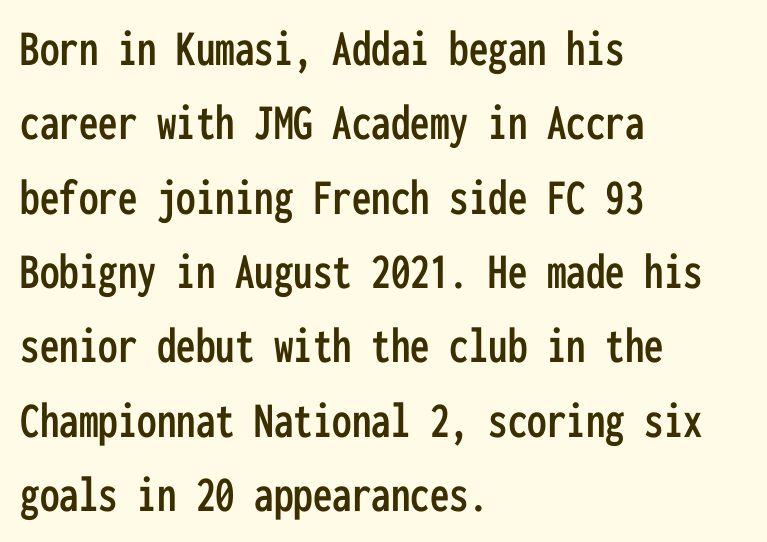
Q: Is the text italic (slanted)? A: No, it is upright.
Q: Is the typeface a serif or a sans-serif typeface? A: Sans-serif.
Q: Is the text underlined? A: No.
Q: How is the paragraph aligned? A: Left-aligned.
Q: Is the spacing between letters normal or unusually wide? A: Normal.
Q: Is the spacing between lines tight, normal or loose? A: Normal.
Q: Width (condensed, normal, or wide)? A: Condensed.
Q: Stroke contrast? A: Low.
Q: x-height? A: Medium.
Q: Monospaced? A: Yes.
